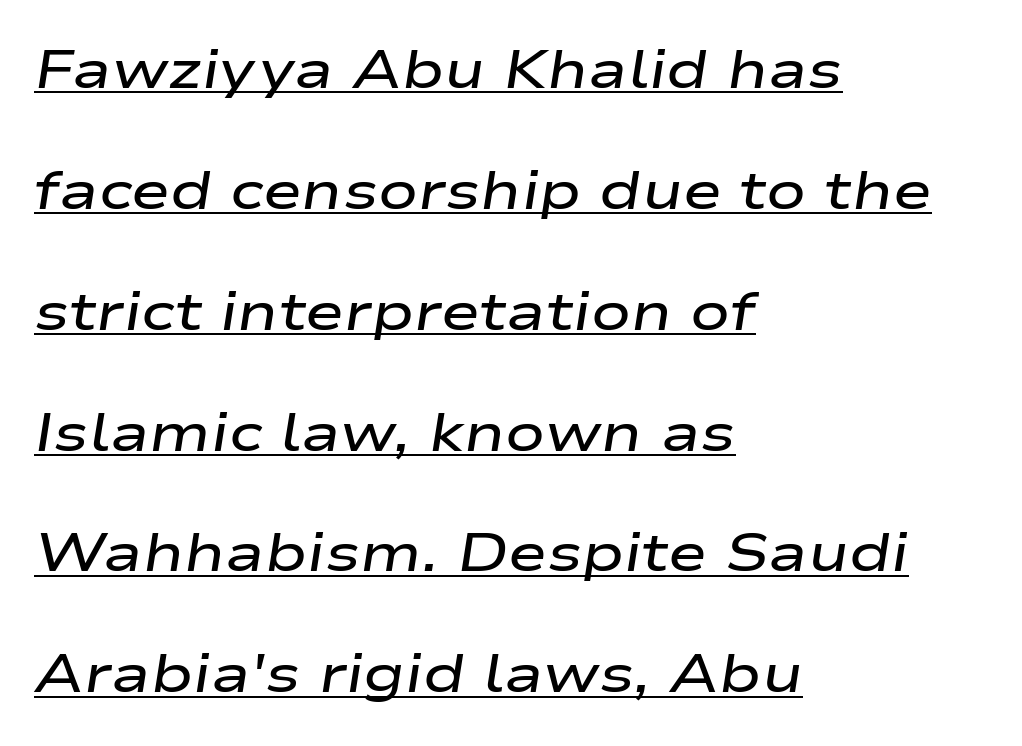
These lines stack with their left ends in a neat column. How are the letters spaced? Ordinarily, with no added tracking. Caption: lettering with a line underneath. The rendering uses natural spacing where letterforms have individual widths.
